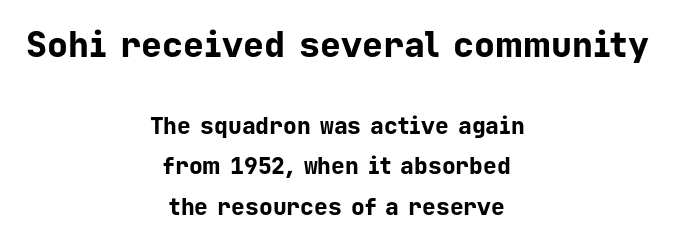
The image shows 35 px bold sans-serif type, upright, monospaced; set centered, line spacing 1.75x, normal letter spacing, not underlined; the first (top) block is 1.52x larger; low stroke contrast and a medium x-height.
